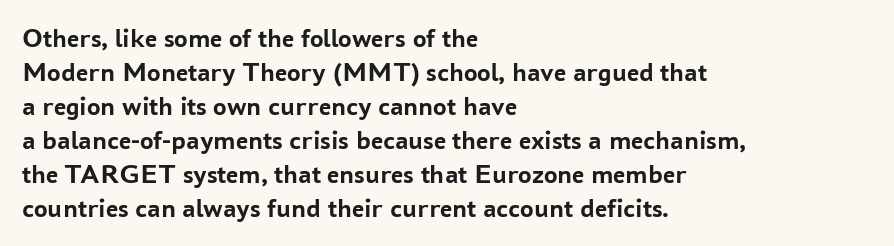
{"italic": "no", "bold": "yes", "underline": "no", "align": "left", "line_spacing": "normal", "line_spacing_ratio": 1.26, "letter_spacing": "normal", "letter_spacing_em": 0.0, "glyph_px": 27}
